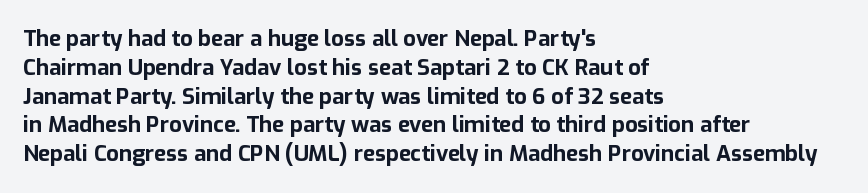
Q: Is the text bold? A: Yes.
Q: Is the text italic (slanted)? A: No, it is upright.
Q: Is the text underlined? A: No.
Q: How is the paragraph aligned? A: Left-aligned.
Q: Is the spacing between letters normal or unusually wide? A: Normal.
Q: Is the spacing between lines tight, normal or loose? A: Normal.
